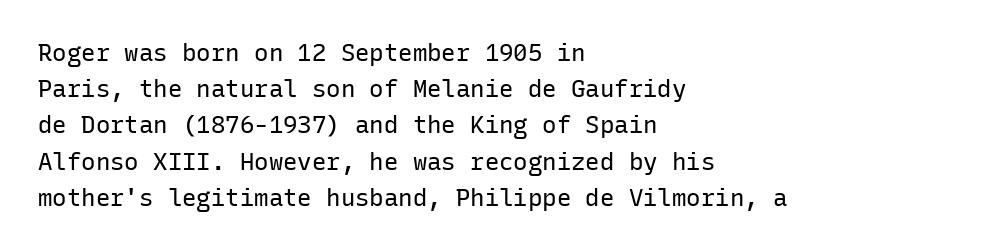
{"italic": "no", "bold": "no", "underline": "no", "align": "left", "line_spacing": "normal", "line_spacing_ratio": 1.51, "letter_spacing": "normal", "letter_spacing_em": 0.0, "glyph_px": 24}
